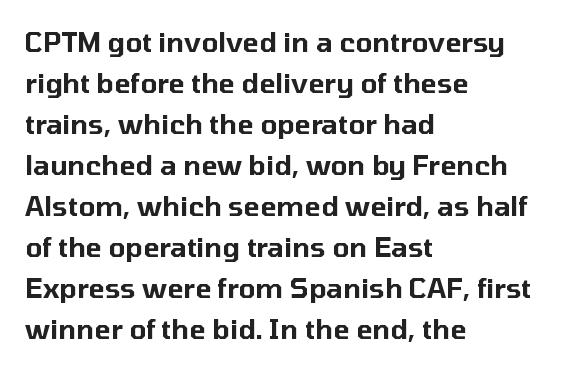
Q: Is the text italic (slanted)? A: No, it is upright.
Q: Is the text underlined? A: No.
Q: How is the paragraph aligned? A: Left-aligned.
Q: Is the spacing between letters normal or unusually wide? A: Normal.
Q: Is the spacing between lines tight, normal or loose? A: Normal.
